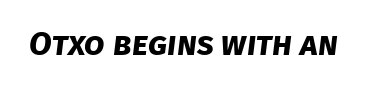
Q: Is the text bold? A: Yes.
Q: Is the typeface a serif or a sans-serif typeface? A: Sans-serif.
Q: Is the text underlined? A: No.
Q: Is the spacing between letters normal or unusually wide? A: Normal.
Q: Width (condensed, normal, or wide)? A: Normal.
Q: Stroke contrast? A: Low.
Q: x-height? A: Large.
Q: Monospaced? A: No.
